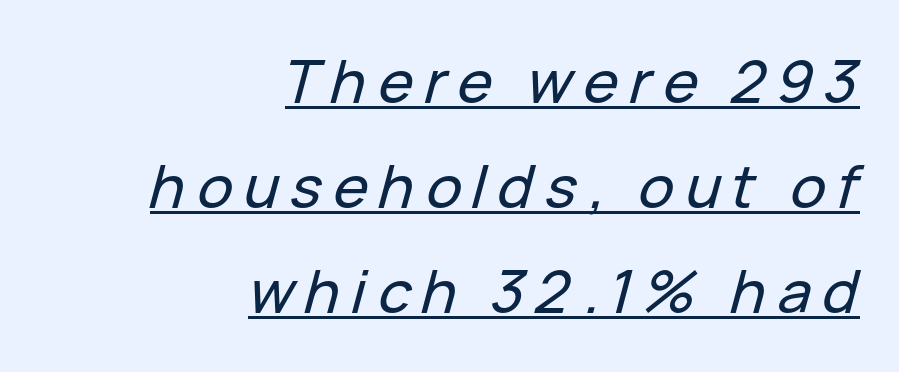
{"italic": "yes", "lean": "right", "slant_degrees": 15, "width": "normal", "stroke_contrast": "low", "x_height": "medium", "monospaced": "no", "underline": "yes", "align": "right", "line_spacing_ratio": 1.78, "glyph_px": 59}
